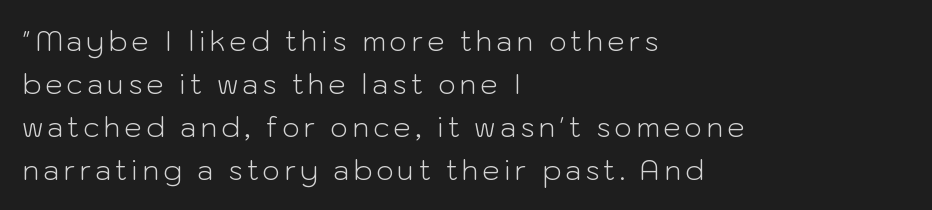
Q: Is the text bold? A: No.
Q: Is the text italic (slanted)? A: No, it is upright.
Q: Is the typeface a serif or a sans-serif typeface? A: Sans-serif.
Q: Is the text underlined? A: No.
Q: How is the paragraph aligned? A: Left-aligned.
Q: Is the spacing between lines tight, normal or loose? A: Normal.
Q: Width (condensed, normal, or wide)? A: Normal.
Q: Stroke contrast? A: Low.
Q: x-height? A: Medium.
Q: Monospaced? A: No.
